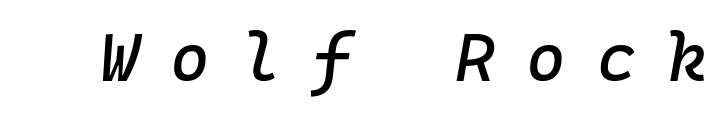
Bare-footed words on every line. Every character sits at an angle, as italics do. A typesetter would call this monospace, since all characters share one set width. This sample uses expanded letter spacing, leaving extra air between glyphs.
